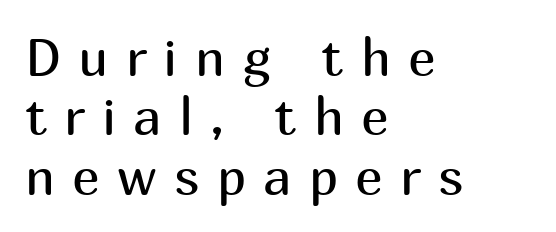
Q: Is the text bold? A: No.
Q: Is the text italic (slanted)? A: No, it is upright.
Q: Is the typeface a serif or a sans-serif typeface? A: Sans-serif.
Q: Is the text underlined? A: No.
Q: How is the paragraph aligned? A: Left-aligned.
Q: Is the spacing between letters normal or unusually wide? A: Unusually wide.
Q: Is the spacing between lines tight, normal or loose? A: Tight.
Q: Width (condensed, normal, or wide)? A: Normal.
Q: Stroke contrast? A: Medium.
Q: x-height? A: Medium.
Q: Monospaced? A: No.
